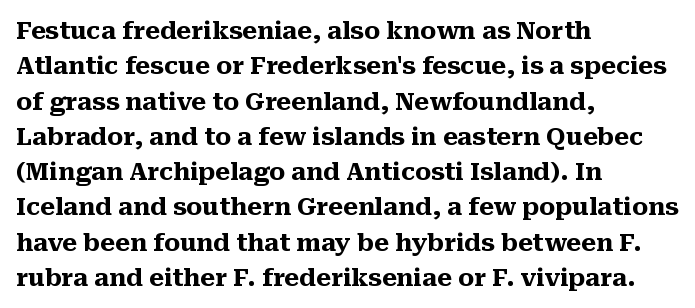
The baseline area is clear. Rendered with straight, roman letterforms. The face used here has the dense, thick strokes of a bold. One-word summary of the alignment: left.
